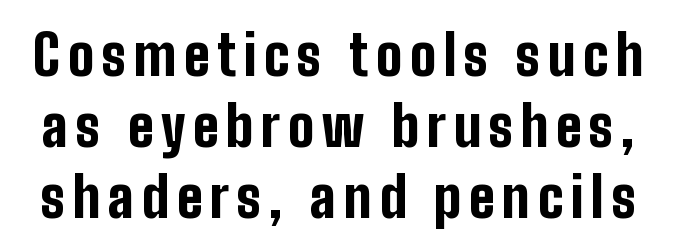
The image shows 55 px bold, condensed sans-serif type, upright; set normal line spacing (1.29x), not underlined; low stroke contrast and a medium x-height.
